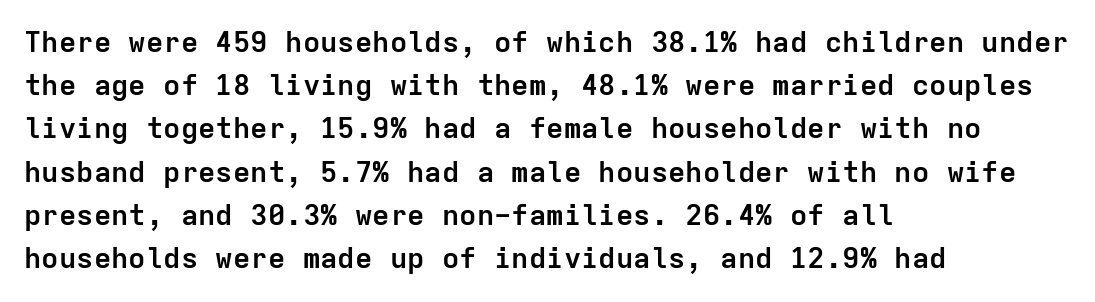
Unmarked baselines from the first word to the last. You'd pick this weight for a headline — it's a proper bold. The letterforms sit shoulder to shoulder at normal distance. Honestly, the row spacing looks completely unremarkable.
